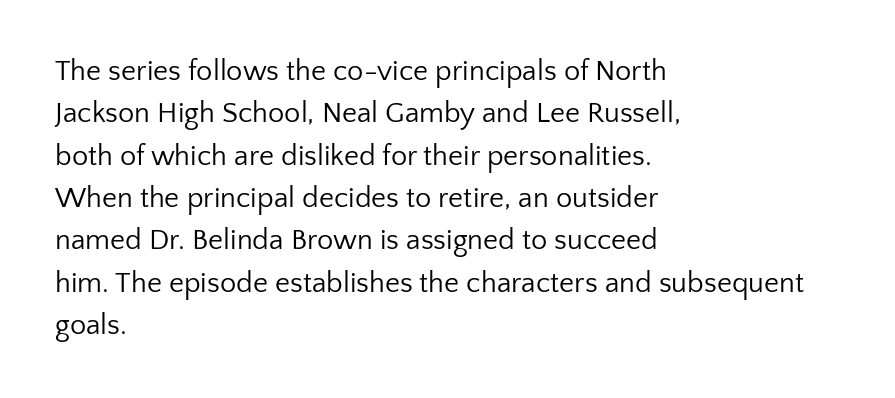
Quick note: not italic, upright. Nobody touched the tracking dial on this one. Teacher's note: observe the even left margin — that is flush-left alignment. No heavy texture on the line: the type isn't bold. Serifs: no, the terminals of the letterforms are clean. Each letter keeps its own natural width here, so spacing adapts to shape.
